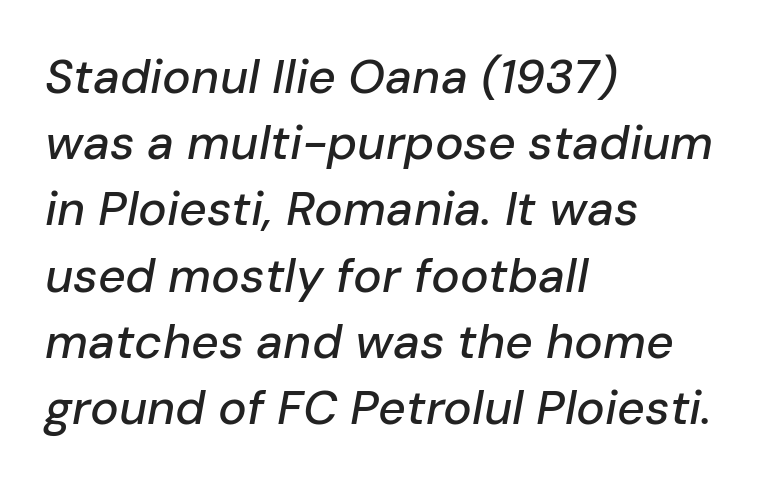
Plain, unruled lines of type. In terms of posture, this sample is oblique. Note the varied advance widths — an 'i' is clearly narrower than an 'm'. Notice how descenders clear the ascenders below comfortably — that's standard leading.
